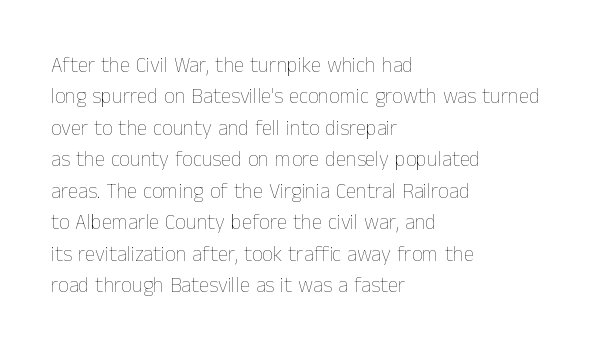
Each row of text sits above clean, open space. Italic? Not at all — the glyphs are vertical. Typeset ragged right — the left edge is the straight one. Each word holds together tightly as a unit, with standard inter-letter gaps. Interline gaps are of average width in this sample.
